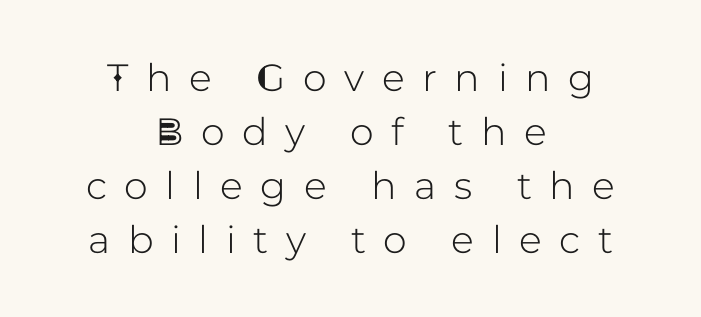
The image shows 38 px sans-serif type, upright; set centered, normal line spacing (1.42x), unusually wide letter spacing (+0.46 em), not underlined; low stroke contrast and a medium x-height.
